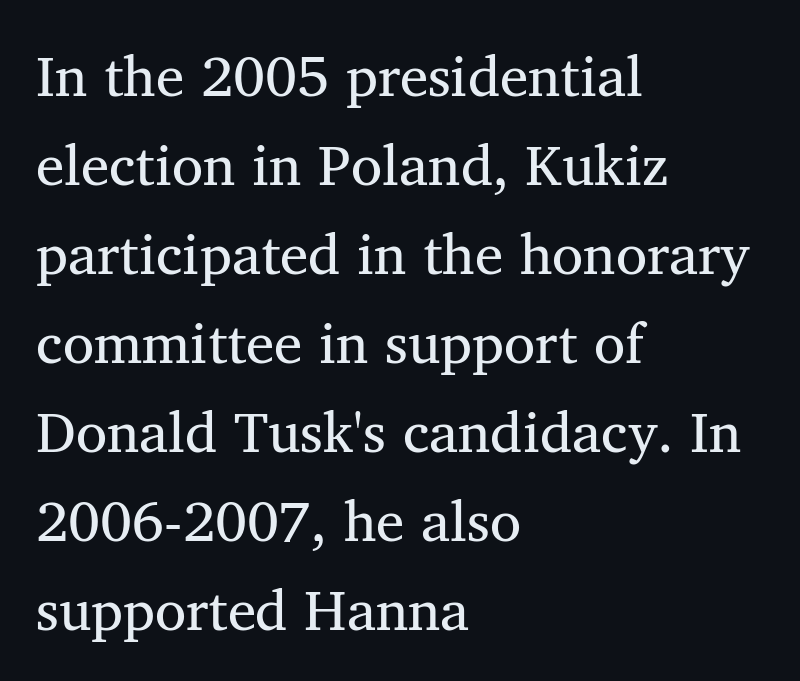
Q: Is the text italic (slanted)? A: No, it is upright.
Q: Is the typeface a serif or a sans-serif typeface? A: Serif.
Q: Is the text underlined? A: No.
Q: How is the paragraph aligned? A: Left-aligned.
Q: Is the spacing between letters normal or unusually wide? A: Normal.
Q: Is the spacing between lines tight, normal or loose? A: Normal.
Q: Width (condensed, normal, or wide)? A: Normal.
Q: Stroke contrast? A: Medium.
Q: x-height? A: Medium.
Q: Monospaced? A: No.
